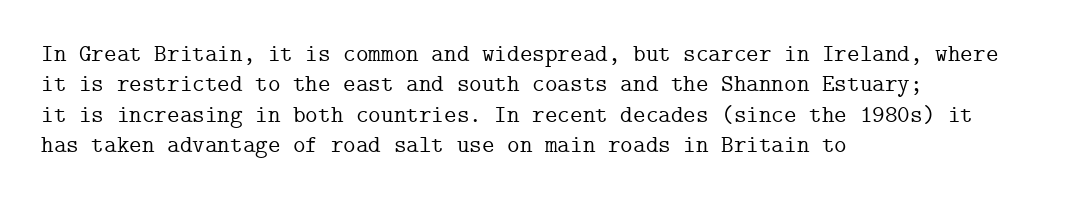
The image shows 24 px text type, upright; set left-aligned, normal line spacing (1.27x), normal letter spacing, not underlined.
